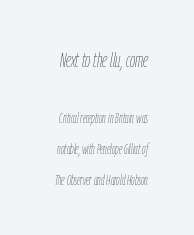
The image shows 21 px text type, italic (leaning right); set loose line spacing (2.2x), normal letter spacing, not underlined; the first (top) block is 1.5x larger.
